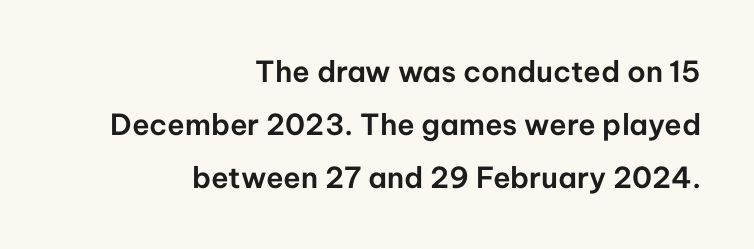
Underline: absent. This is roman type, the default non-slanted kind. If you drew a ruler down the right edge, every line would touch it. Spacing verdict: proportional, widths tailored to each character.
